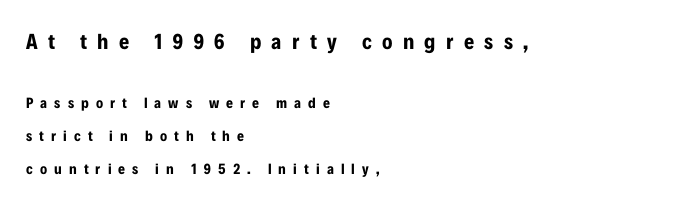
Q: Is the text bold? A: Yes.
Q: Is the text italic (slanted)? A: No, it is upright.
Q: Is the text underlined? A: No.
Q: How is the paragraph aligned? A: Left-aligned.
Q: Is the spacing between letters normal or unusually wide? A: Unusually wide.
Q: Is the spacing between lines tight, normal or loose? A: Loose.
Q: Which block of text is set in a larger size, the first (top) or the second (bottom)? A: The first (top) one.
